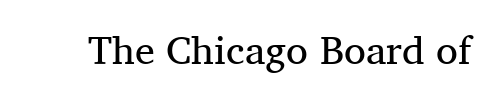
The image shows 40 px regular-weight serif type, upright; set normal letter spacing, not underlined; medium stroke contrast and a medium x-height.
